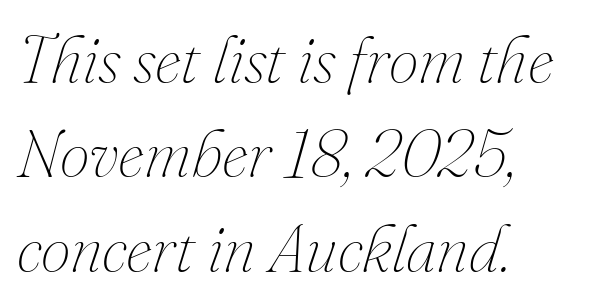
{"italic": "yes", "lean": "right", "slant_degrees": 16, "bold": "no", "weight": "thin", "width": "normal", "stroke_contrast": "medium", "x_height": "small", "monospaced": "no", "underline": "no", "align": "left", "line_spacing": "normal", "line_spacing_ratio": 1.41, "letter_spacing": "normal", "letter_spacing_em": 0.0, "glyph_px": 67}
